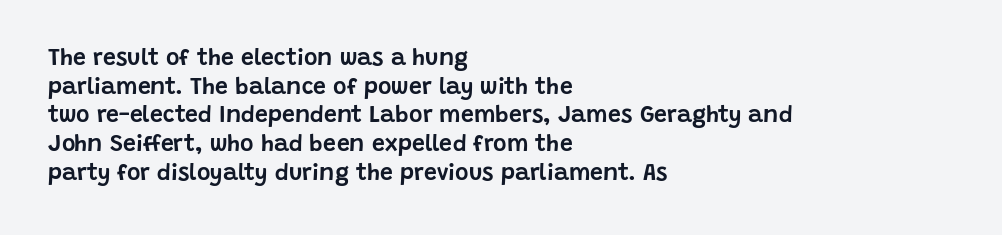
{"italic": "no", "underline": "no", "align": "left", "line_spacing": "normal", "line_spacing_ratio": 1.25, "letter_spacing": "normal", "letter_spacing_em": 0.0, "glyph_px": 23}
